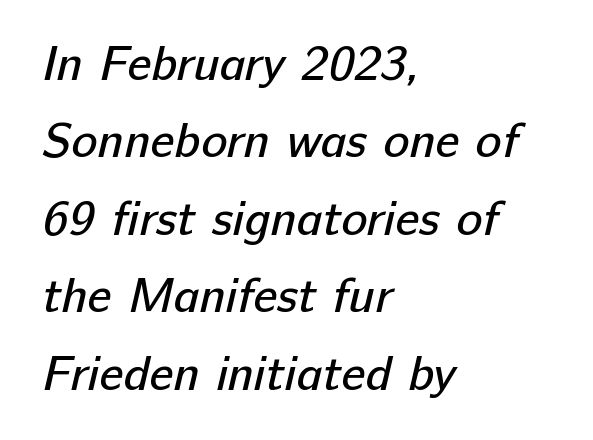
The image shows 49 px regular-weight sans-serif type; set left-aligned, normal line spacing (1.58x), normal letter spacing, not underlined; low stroke contrast and a medium x-height.
